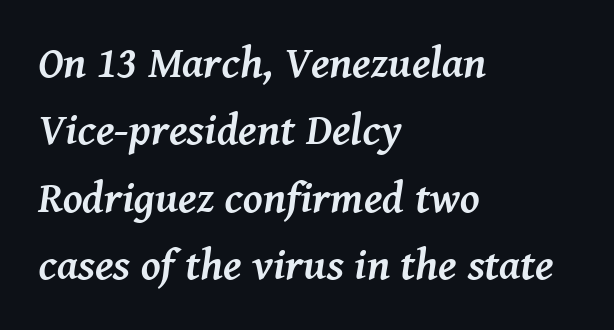
The image shows 44 px semibold serif type, italic (leaning right); set left-aligned, normal line spacing (1.53x), normal letter spacing, not underlined; medium stroke contrast and a medium x-height.
